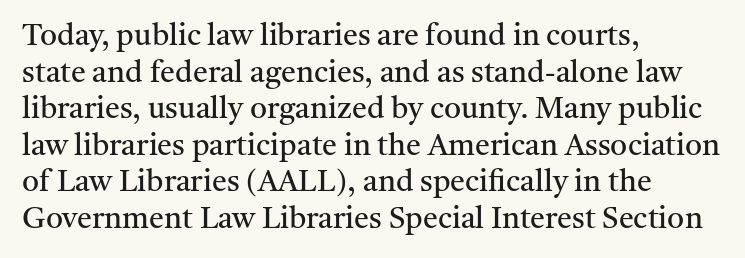
Q: Is the text bold? A: No.
Q: Is the text italic (slanted)? A: No, it is upright.
Q: Is the typeface a serif or a sans-serif typeface? A: Serif.
Q: Is the text underlined? A: No.
Q: How is the paragraph aligned? A: Left-aligned.
Q: Is the spacing between letters normal or unusually wide? A: Normal.
Q: Width (condensed, normal, or wide)? A: Normal.
Q: Stroke contrast? A: Medium.
Q: x-height? A: Medium.
Q: Monospaced? A: No.
